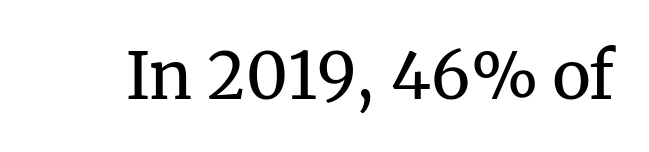
{"serif": "yes", "italic": "no", "bold": "no", "weight": "regular", "width": "normal", "stroke_contrast": "medium", "x_height": "medium", "monospaced": "no", "underline": "no", "letter_spacing": "normal", "letter_spacing_em": 0.0, "glyph_px": 65}
